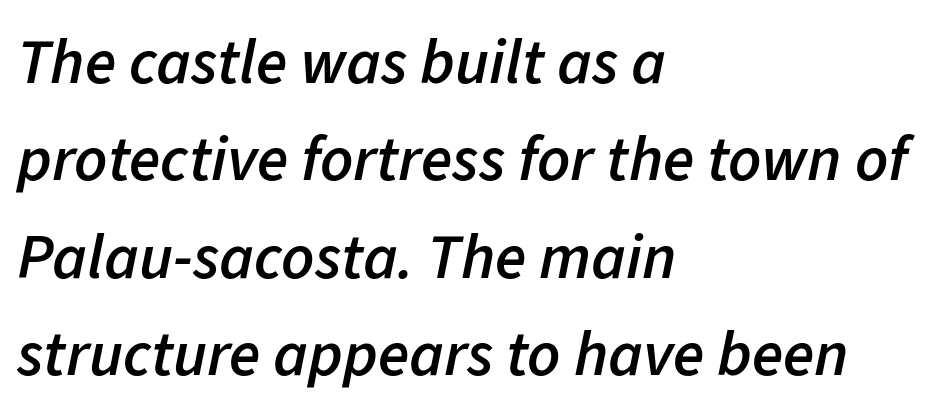
{"italic": "yes", "lean": "right", "slant_degrees": 11, "bold": "semi", "weight": "semibold", "width": "normal", "stroke_contrast": "low", "x_height": "medium", "monospaced": "no", "underline": "no", "align": "left", "line_spacing": "normal", "line_spacing_ratio": 1.52, "letter_spacing": "normal", "letter_spacing_em": 0.0, "glyph_px": 64}
